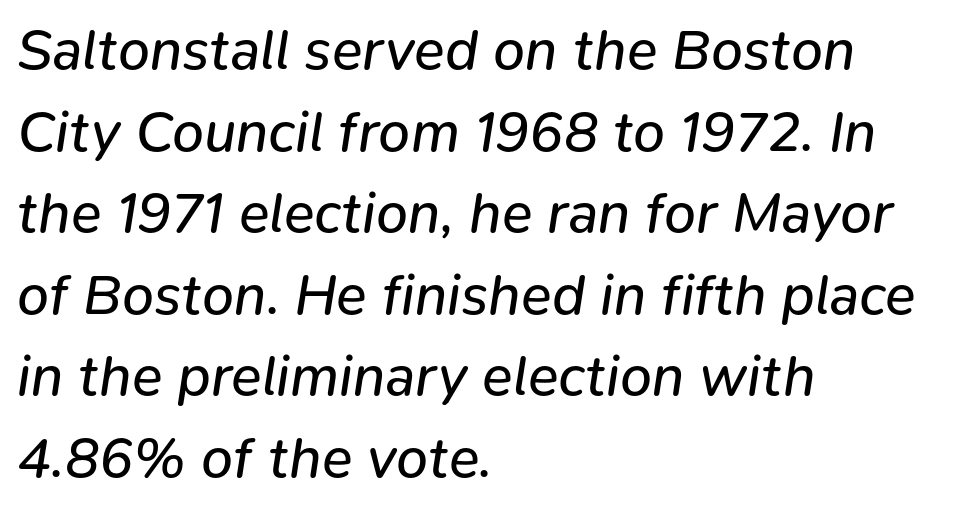
The image shows 57 px regular-weight type, italic (leaning right); set left-aligned, normal line spacing (1.43x), normal letter spacing, not underlined; low stroke contrast and a medium x-height.
